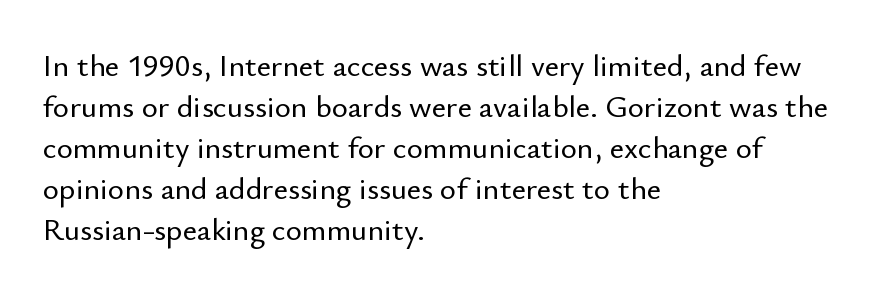
Q: Is the text italic (slanted)? A: No, it is upright.
Q: Is the typeface a serif or a sans-serif typeface? A: Sans-serif.
Q: Is the text underlined? A: No.
Q: How is the paragraph aligned? A: Left-aligned.
Q: Is the spacing between letters normal or unusually wide? A: Normal.
Q: Is the spacing between lines tight, normal or loose? A: Normal.
Q: Width (condensed, normal, or wide)? A: Normal.
Q: Stroke contrast? A: Low.
Q: x-height? A: Small.
Q: Monospaced? A: No.
